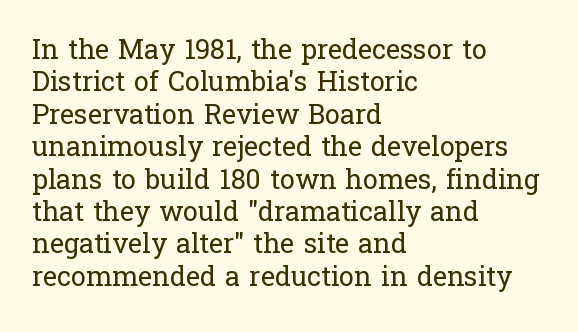
{"italic": "no", "bold": "no", "underline": "no", "align": "left", "line_spacing_ratio": 1.2, "letter_spacing": "normal", "letter_spacing_em": 0.0, "glyph_px": 27}
